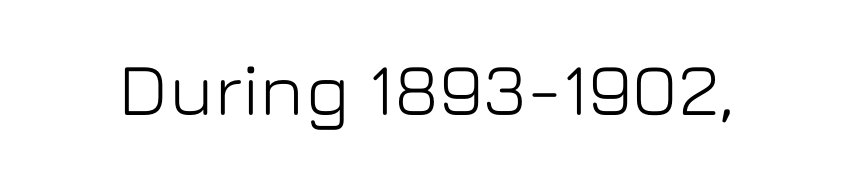
This is sans-serif lettering, the kind often seen on screens and signage. Nobody touched the tracking dial on this one. Clear beneath every line of the passage. Quick note: not italic, upright. This sample has the flowing, uneven cadence of proportional lettering.
